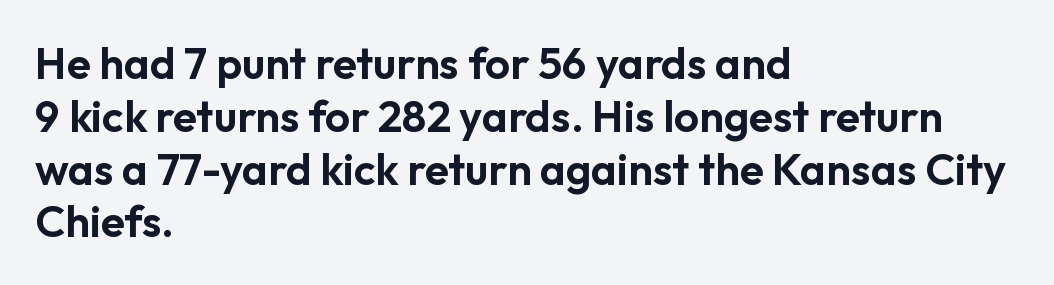
Q: Is the text italic (slanted)? A: No, it is upright.
Q: Is the typeface a serif or a sans-serif typeface? A: Sans-serif.
Q: Is the text underlined? A: No.
Q: How is the paragraph aligned? A: Left-aligned.
Q: Is the spacing between letters normal or unusually wide? A: Normal.
Q: Width (condensed, normal, or wide)? A: Normal.
Q: Stroke contrast? A: Low.
Q: x-height? A: Medium.
Q: Monospaced? A: No.
